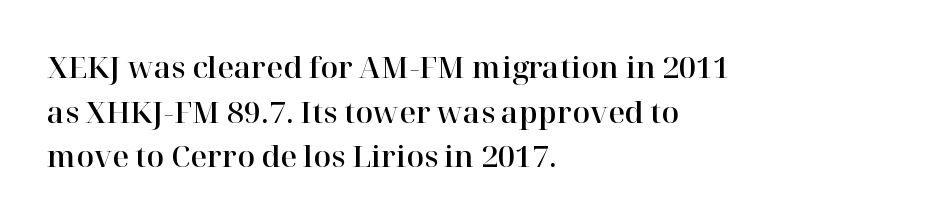
Clear beneath every line of the passage. The paragraph shown leans on its left margin. Small tapered or slab feet sit at the stroke ends, so this counts as serif. A typesetter would call this proportional, since set widths differ per character. A typesetter would call this leading conventional body-copy spacing. The rendering keeps characters at their native spacing.
